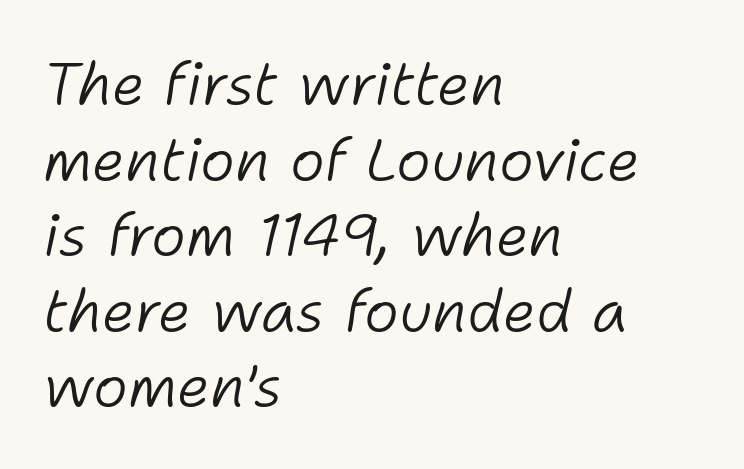
The image shows 59 px light type, italic (leaning right); set left-aligned, normal line spacing (1.28x), normal letter spacing, not underlined; low stroke contrast and a medium x-height.
